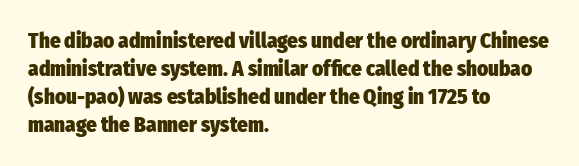
{"italic": "no", "bold": "yes", "underline": "no", "align": "left", "line_spacing": "normal", "line_spacing_ratio": 1.33, "letter_spacing": "normal", "letter_spacing_em": 0.0, "glyph_px": 21}
